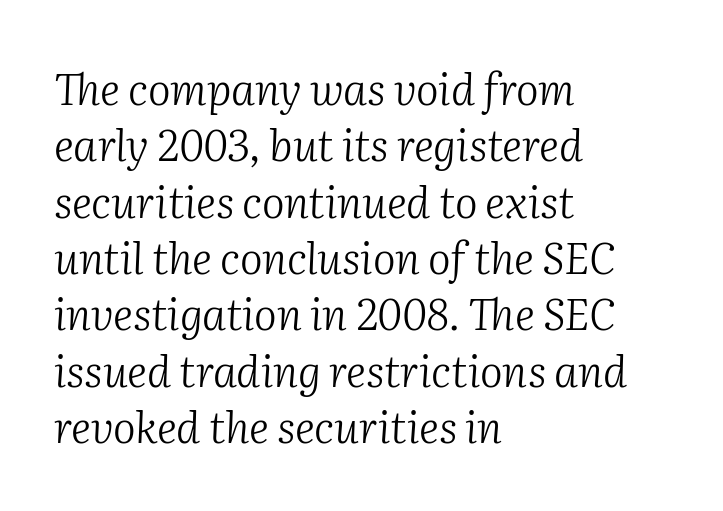
Q: Is the text bold? A: No.
Q: Is the text italic (slanted)? A: Yes, it leans right by about 2 degrees.
Q: Is the typeface a serif or a sans-serif typeface? A: Serif.
Q: Is the text underlined? A: No.
Q: How is the paragraph aligned? A: Left-aligned.
Q: Is the spacing between letters normal or unusually wide? A: Normal.
Q: Is the spacing between lines tight, normal or loose? A: Normal.
Q: Width (condensed, normal, or wide)? A: Normal.
Q: Stroke contrast? A: Medium.
Q: x-height? A: Medium.
Q: Monospaced? A: No.
